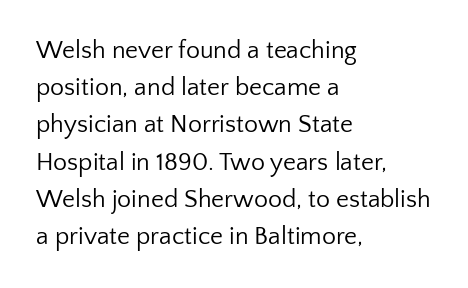
Q: Is the text bold? A: No.
Q: Is the text italic (slanted)? A: No, it is upright.
Q: Is the text underlined? A: No.
Q: How is the paragraph aligned? A: Left-aligned.
Q: Is the spacing between letters normal or unusually wide? A: Normal.
Q: Is the spacing between lines tight, normal or loose? A: Normal.
